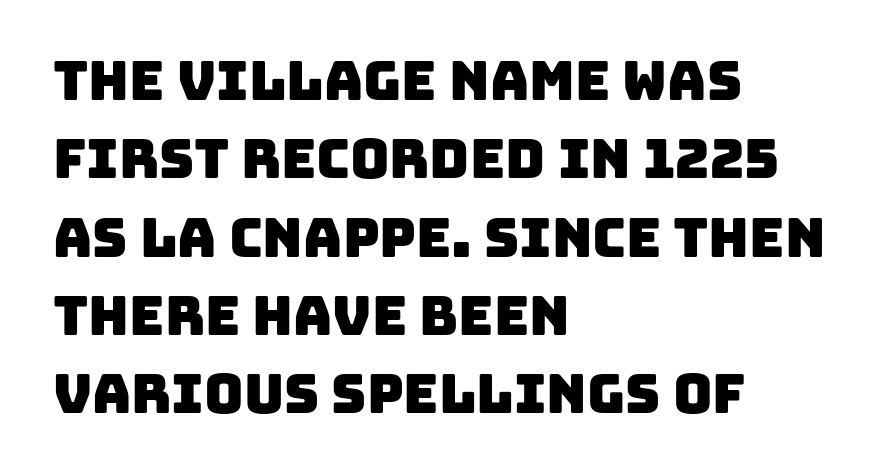
Q: Is the typeface a serif or a sans-serif typeface? A: Sans-serif.
Q: Is the text underlined? A: No.
Q: How is the paragraph aligned? A: Left-aligned.
Q: Is the spacing between letters normal or unusually wide? A: Normal.
Q: Is the spacing between lines tight, normal or loose? A: Normal.
Q: Width (condensed, normal, or wide)? A: Normal.
Q: Stroke contrast? A: Low.
Q: x-height? A: Large.
Q: Monospaced? A: No.
